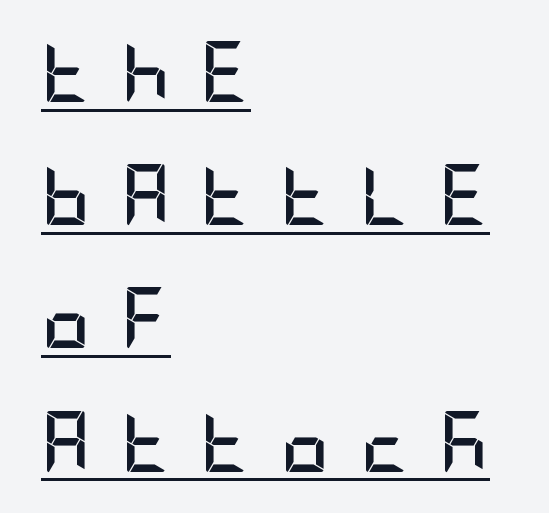
The image shows 61 px semibold, condensed sans-serif type, upright; set left-aligned, loose line spacing (2.02x), unusually wide letter spacing (+0.49 em), underlined; low stroke contrast and a large x-height.
